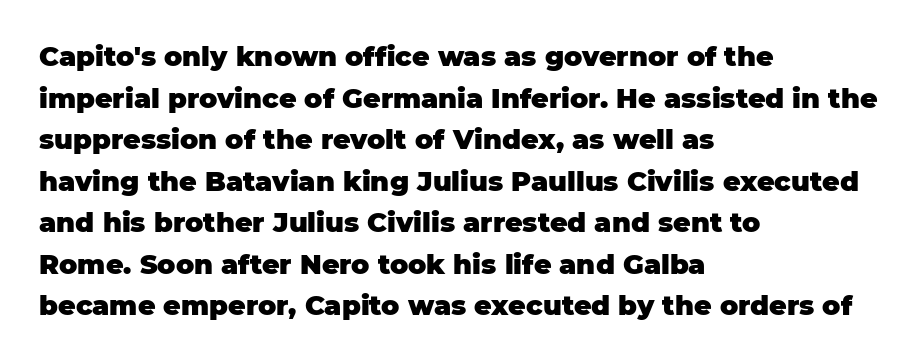
The image shows 27 px bold type, upright; set left-aligned, normal line spacing (1.54x), normal letter spacing, not underlined.
